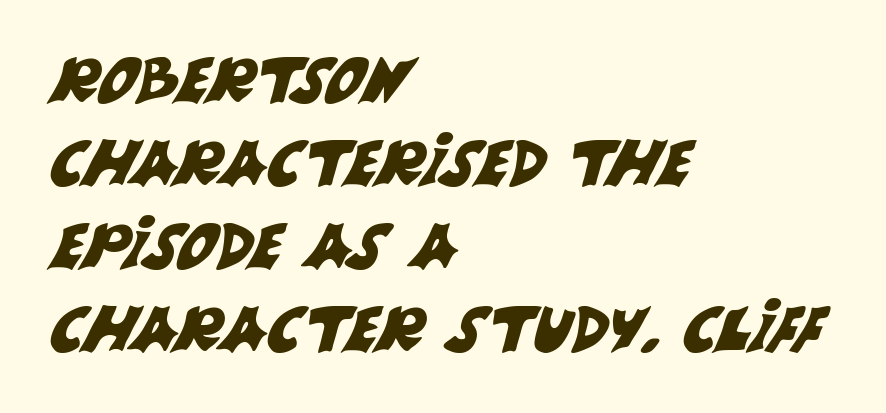
The image shows 62 px sans-serif type; set left-aligned, normal line spacing (1.34x), normal letter spacing, not underlined; medium stroke contrast and a large x-height.
